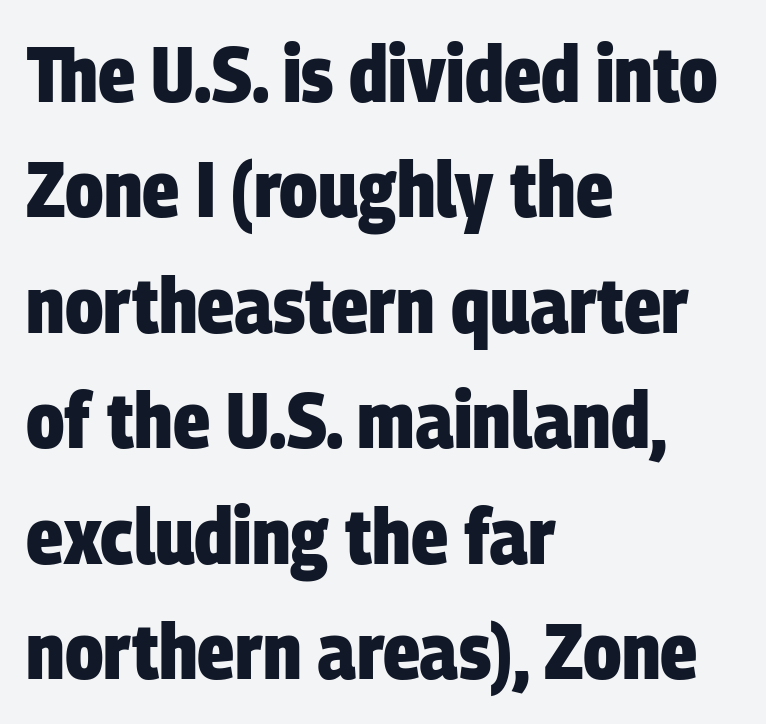
Q: Is the text bold? A: Yes.
Q: Is the typeface a serif or a sans-serif typeface? A: Sans-serif.
Q: Is the text underlined? A: No.
Q: How is the paragraph aligned? A: Left-aligned.
Q: Is the spacing between letters normal or unusually wide? A: Normal.
Q: Is the spacing between lines tight, normal or loose? A: Normal.
Q: Width (condensed, normal, or wide)? A: Condensed.
Q: Stroke contrast? A: Low.
Q: x-height? A: Large.
Q: Monospaced? A: No.
